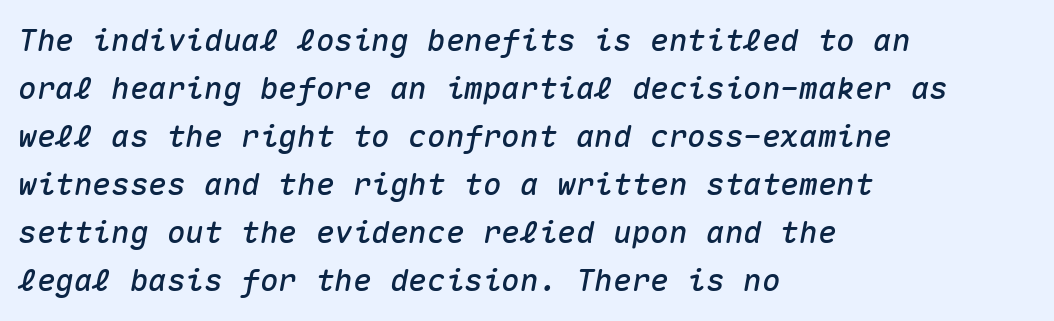
The image shows 31 px text type, italic (leaning right), monospaced; set left-aligned, normal line spacing (1.55x), normal letter spacing, not underlined; medium stroke contrast and a medium x-height.
